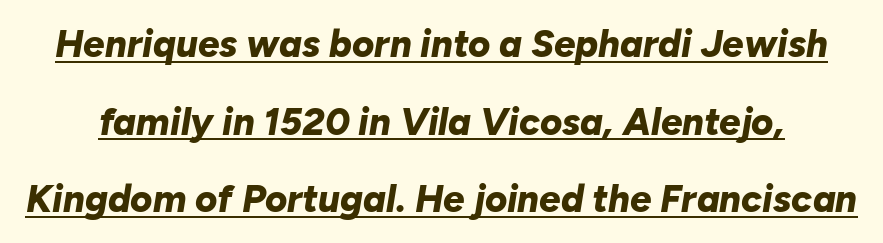
{"italic": "yes", "lean": "right", "slant_degrees": 10, "bold": "yes", "weight": "bold", "width": "normal", "stroke_contrast": "low", "x_height": "medium", "monospaced": "no", "underline": "yes", "line_spacing": "loose", "line_spacing_ratio": 2.04, "letter_spacing": "normal", "letter_spacing_em": 0.0, "glyph_px": 38}
